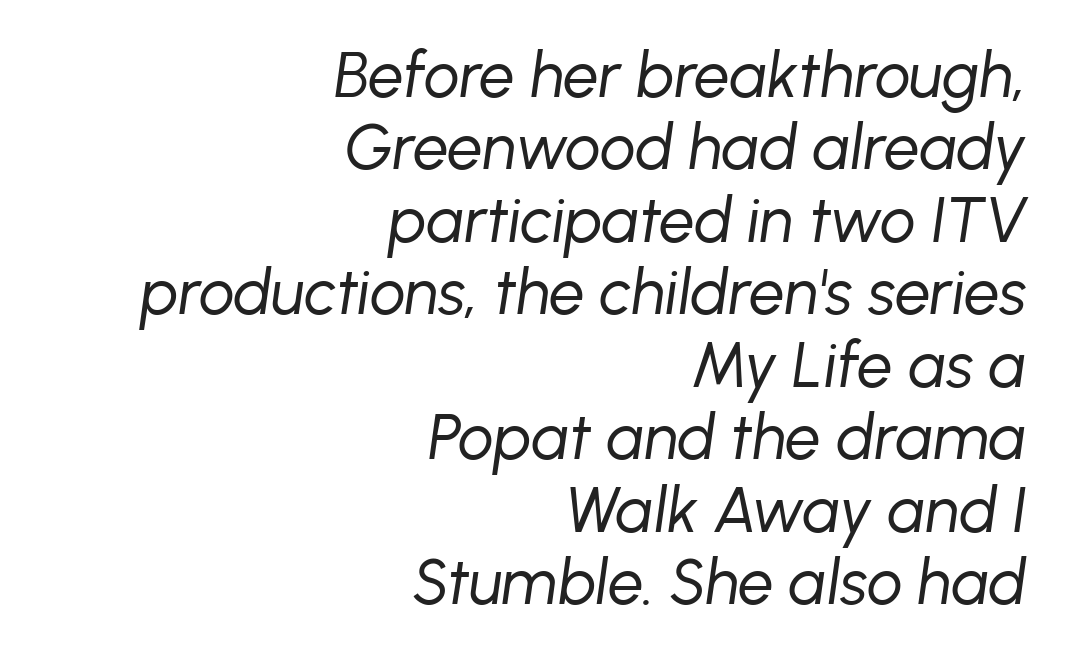
The image shows 63 px regular-weight type, italic (leaning right); set right-aligned, tight line spacing (1.15x), normal letter spacing, not underlined; low stroke contrast and a medium x-height.
